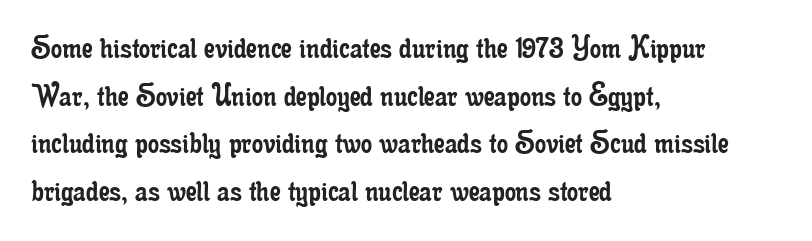
Q: Is the text bold? A: No.
Q: Is the text italic (slanted)? A: No, it is upright.
Q: Is the typeface a serif or a sans-serif typeface? A: Serif.
Q: Is the text underlined? A: No.
Q: How is the paragraph aligned? A: Left-aligned.
Q: Is the spacing between letters normal or unusually wide? A: Normal.
Q: Is the spacing between lines tight, normal or loose? A: Normal.
Q: Width (condensed, normal, or wide)? A: Condensed.
Q: Stroke contrast? A: Low.
Q: x-height? A: Small.
Q: Monospaced? A: No.
